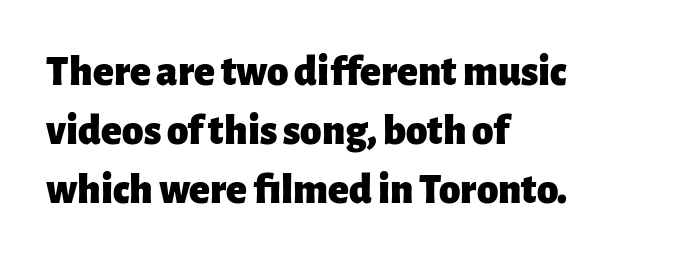
Reading down the column, the eye jumps a familiar distance to each next line. The rendering uses natural spacing where letterforms have individual widths. Students, note that the glyphs here touch the page at normal intervals. The strip under each line holds only bare page. Nothing sits at the stroke ends, so this counts as sans-serif.
